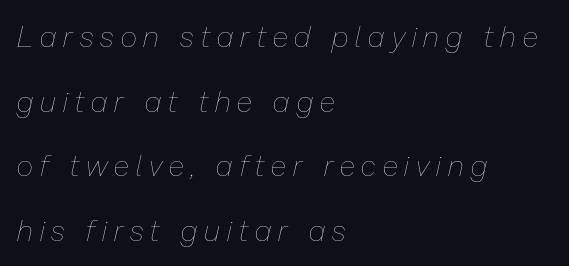
Letters rest on an invisible, unmarked baseline. Heaviness? Minimal to ordinary, like unemphasized prose. Here the designer chose a conventional face with non-uniform glyph widths. The typography opts for an oblique posture over an upright one.
